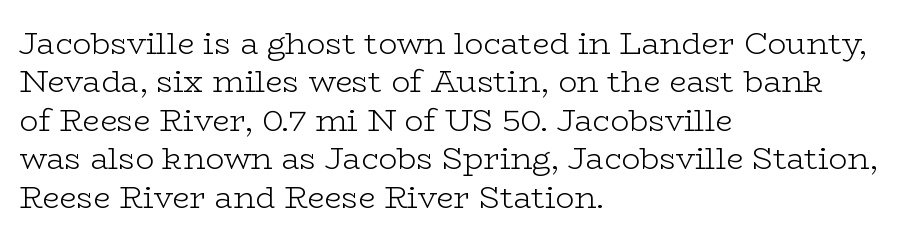
The image shows 31 px light, wide serif type, upright; set left-aligned, line spacing 1.24x, normal letter spacing, not underlined; low stroke contrast and a medium x-height.
